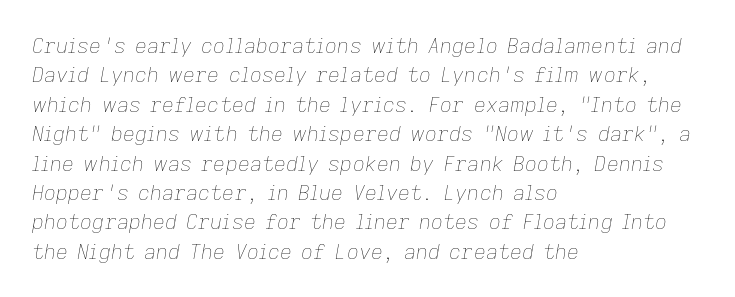
The image shows 21 px text type, italic (leaning right); set left-aligned, normal line spacing (1.4x), normal letter spacing, not underlined.
